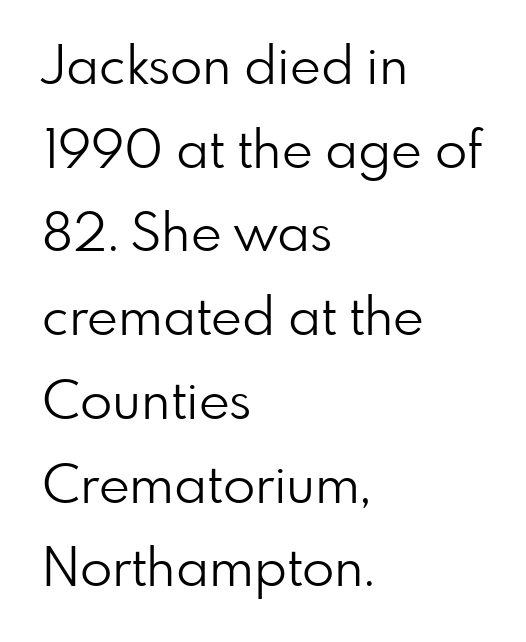
Q: Is the text bold? A: No.
Q: Is the text italic (slanted)? A: No, it is upright.
Q: Is the typeface a serif or a sans-serif typeface? A: Sans-serif.
Q: Is the text underlined? A: No.
Q: How is the paragraph aligned? A: Left-aligned.
Q: Is the spacing between letters normal or unusually wide? A: Normal.
Q: Is the spacing between lines tight, normal or loose? A: Normal.
Q: Width (condensed, normal, or wide)? A: Normal.
Q: Stroke contrast? A: Low.
Q: x-height? A: Small.
Q: Monospaced? A: No.
